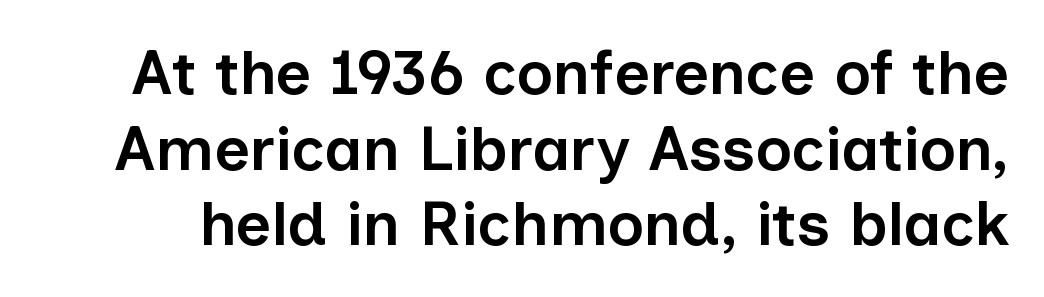
Q: Is the text bold? A: Semi-bold.
Q: Is the text italic (slanted)? A: No, it is upright.
Q: Is the typeface a serif or a sans-serif typeface? A: Sans-serif.
Q: Is the text underlined? A: No.
Q: Is the spacing between letters normal or unusually wide? A: Normal.
Q: Width (condensed, normal, or wide)? A: Normal.
Q: Stroke contrast? A: Low.
Q: x-height? A: Medium.
Q: Monospaced? A: No.
